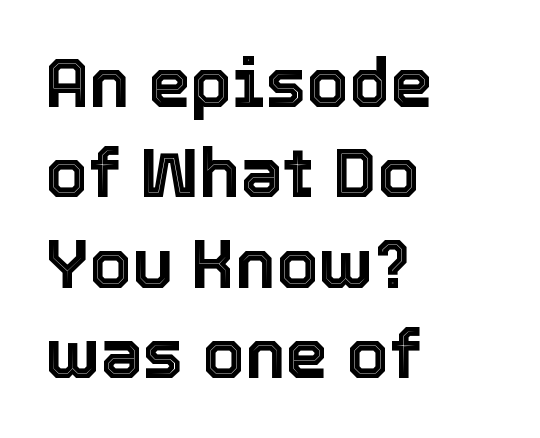
Q: Is the text italic (slanted)? A: No, it is upright.
Q: Is the text underlined? A: No.
Q: How is the paragraph aligned? A: Left-aligned.
Q: Is the spacing between letters normal or unusually wide? A: Normal.
Q: Is the spacing between lines tight, normal or loose? A: Normal.
Q: Width (condensed, normal, or wide)? A: Normal.
Q: x-height? A: Medium.
Q: Monospaced? A: No.
